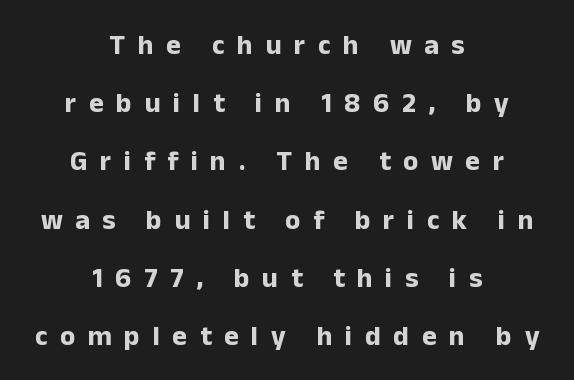
Neither beginnings nor endings align; midpoints do. Lines of text with bare space underneath. Is this a sans? Yes — the strokes have no serifs. A typesetter would call this leading open, well beyond the default. The face used here is proportionally spaced, like ordinary book or web type.
